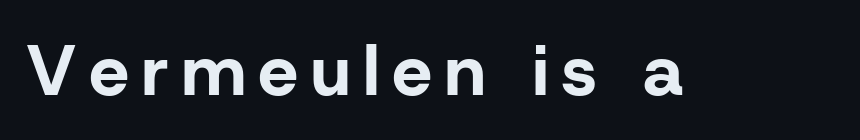
The image shows 71 px bold sans-serif type, upright; set not underlined; low stroke contrast and a medium x-height.
